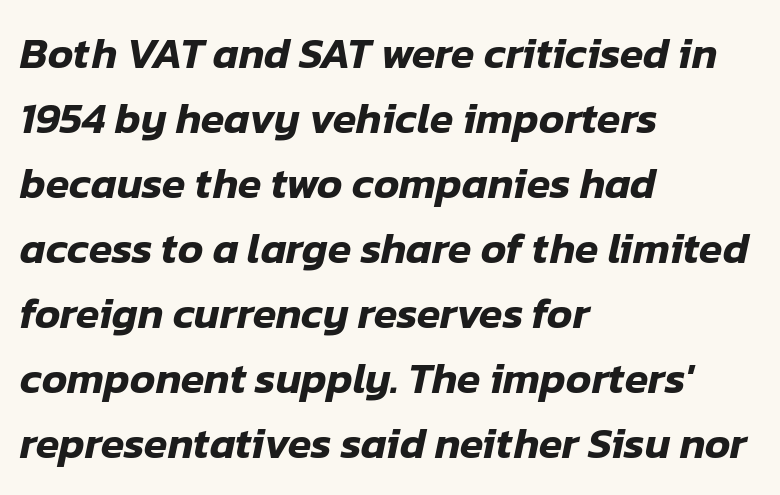
The image shows 43 px text type, italic (leaning right); set left-aligned, normal line spacing (1.51x), normal letter spacing, not underlined; low stroke contrast and a medium x-height.
